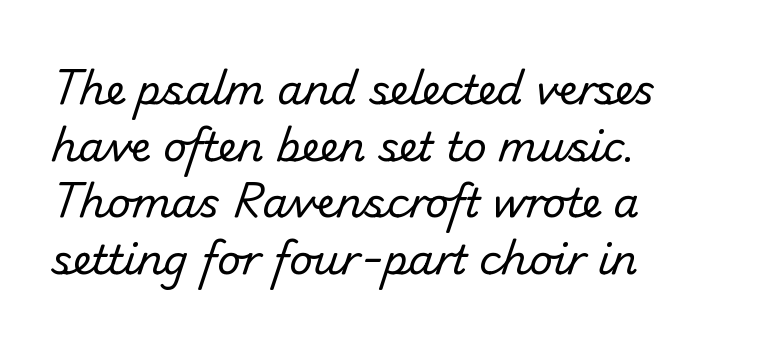
{"serif": "no", "bold": "no", "weight": "regular", "width": "normal", "stroke_contrast": "low", "x_height": "small", "monospaced": "no", "underline": "no", "align": "left", "line_spacing": "normal", "line_spacing_ratio": 1.38, "letter_spacing": "normal", "letter_spacing_em": 0.0, "glyph_px": 41}
